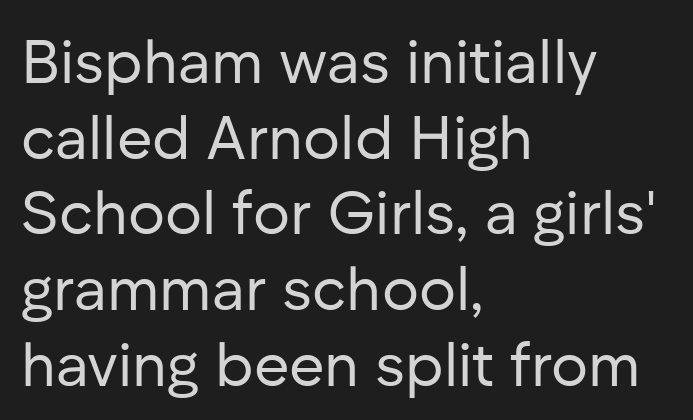
This sample uses a sans-serif face. Summary of weight: not heavy and not bold. The typography opts for an upright posture over an oblique one. Short note: letters normally spaced. In CSS terms this would be text-align: left. The area under the type is left untouched.
